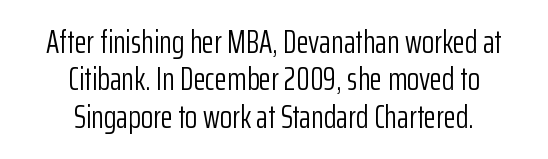
Any mark beneath the type? The region is blank. The letters sit at their default tracking, neither squeezed nor spread. A typesetter would label this face a sans. A light-to-regular cut is what we see here. Do the characters align in a grid? No, the font is proportional. The whitespace from short lines is split evenly between both sides.
